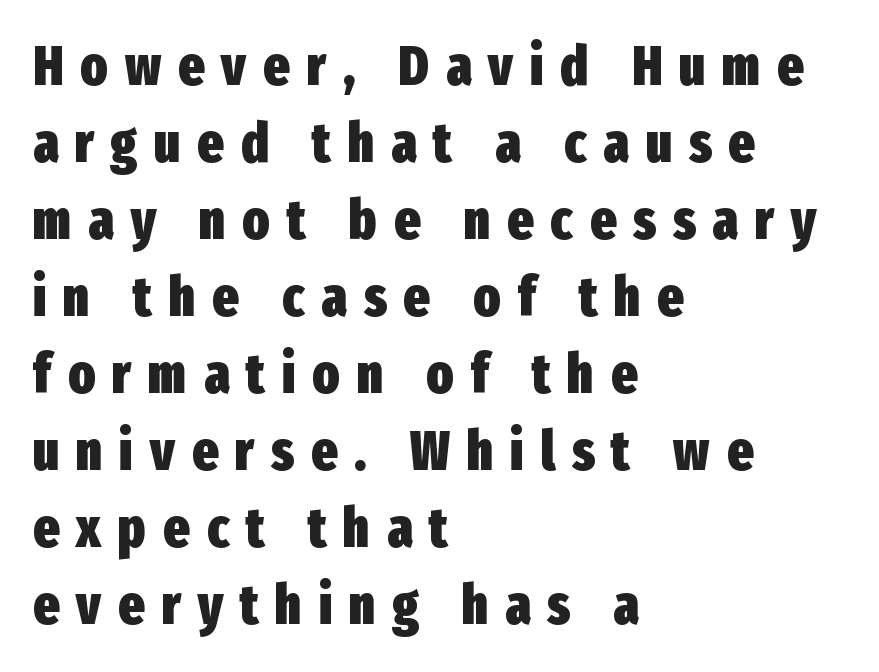
Q: Is the text bold? A: Yes.
Q: Is the text italic (slanted)? A: No, it is upright.
Q: Is the typeface a serif or a sans-serif typeface? A: Sans-serif.
Q: Is the text underlined? A: No.
Q: How is the paragraph aligned? A: Left-aligned.
Q: Is the spacing between letters normal or unusually wide? A: Unusually wide.
Q: Is the spacing between lines tight, normal or loose? A: Normal.
Q: Width (condensed, normal, or wide)? A: Condensed.
Q: Stroke contrast? A: Low.
Q: x-height? A: Medium.
Q: Monospaced? A: No.
